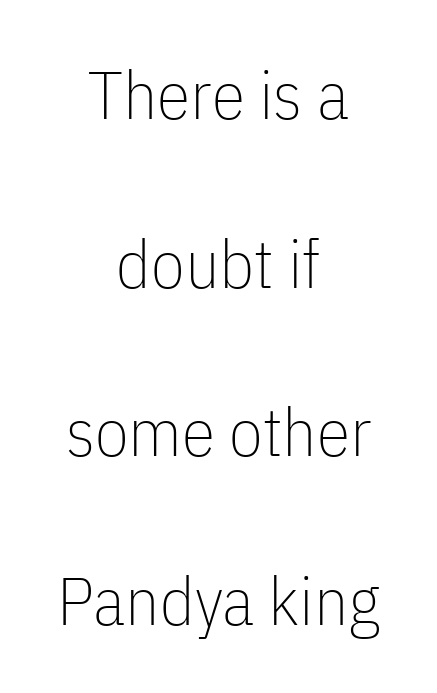
Is the block centered? Yes — each line is placed symmetrically about the middle. Is this a heavy cut? Hardly; it is regular or lighter. Standard letterfit; no display-style spreading of the glyphs. The words here are not underlined. If you drew a line through each stem, it would be perfectly vertical. One glance says open: line gaps are wider than usual.
